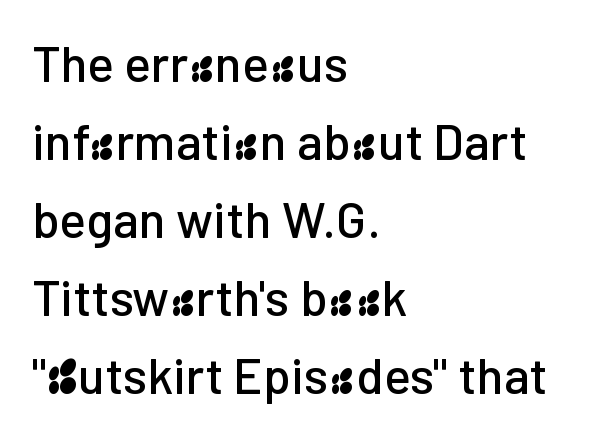
The image shows 50 px sans-serif type, upright; set left-aligned, normal line spacing (1.56x), normal letter spacing, not underlined; low stroke contrast and a medium x-height.
